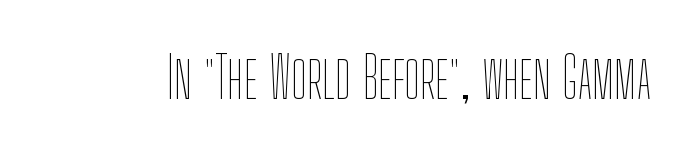
{"italic": "no", "bold": "no", "weight": "thin", "width": "condensed", "stroke_contrast": "low", "x_height": "medium", "monospaced": "no", "underline": "no", "letter_spacing": "normal", "letter_spacing_em": 0.0, "glyph_px": 57}
